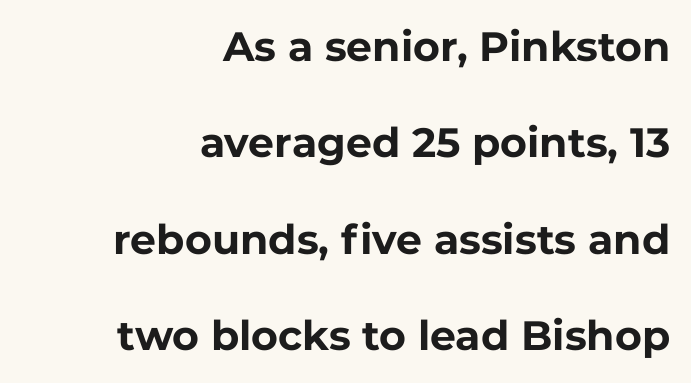
Q: Is the text bold? A: Yes.
Q: Is the text italic (slanted)? A: No, it is upright.
Q: Is the typeface a serif or a sans-serif typeface? A: Sans-serif.
Q: Is the text underlined? A: No.
Q: How is the paragraph aligned? A: Right-aligned.
Q: Is the spacing between letters normal or unusually wide? A: Normal.
Q: Is the spacing between lines tight, normal or loose? A: Loose.
Q: Width (condensed, normal, or wide)? A: Normal.
Q: Stroke contrast? A: Low.
Q: x-height? A: Medium.
Q: Monospaced? A: No.
